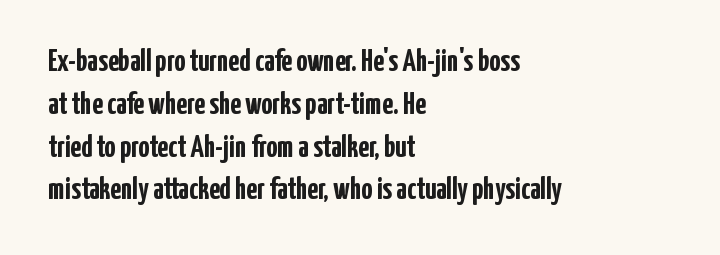
Q: Is the text bold? A: Yes.
Q: Is the text italic (slanted)? A: No, it is upright.
Q: Is the typeface a serif or a sans-serif typeface? A: Sans-serif.
Q: Is the text underlined? A: No.
Q: How is the paragraph aligned? A: Left-aligned.
Q: Is the spacing between letters normal or unusually wide? A: Normal.
Q: Is the spacing between lines tight, normal or loose? A: Normal.
Q: Width (condensed, normal, or wide)? A: Condensed.
Q: Stroke contrast? A: Low.
Q: x-height? A: Medium.
Q: Monospaced? A: No.
